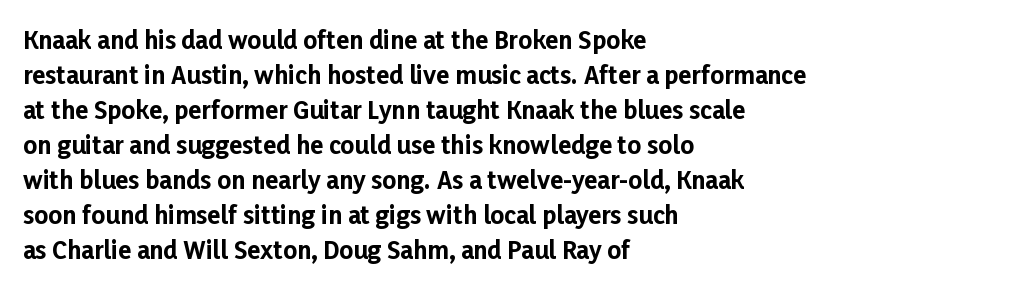
A classic flush-left, rag-right setting is used for this passage. The strokes are fattened all the way to bold. Plain, unruled lines of type. Tracking value appears to be zero — textbook default spacing.
